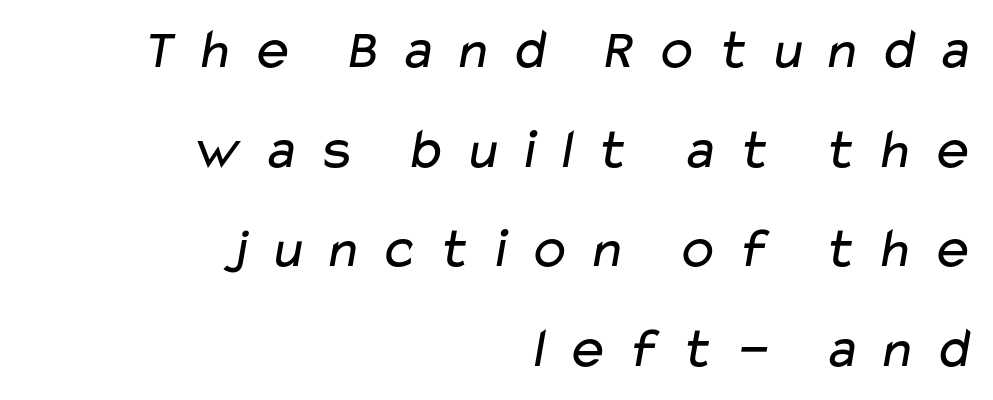
The image shows 57 px regular-weight, wide sans-serif type; set right-aligned, line spacing 1.75x, unusually wide letter spacing (+0.29 em), not underlined; low stroke contrast and a medium x-height.
